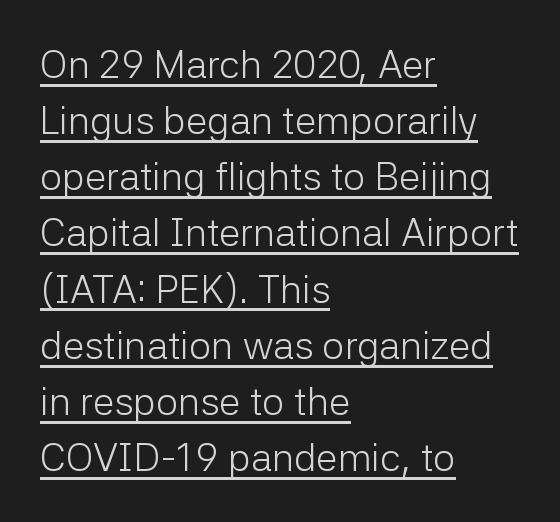
Q: Is the text bold? A: No.
Q: Is the text italic (slanted)? A: No, it is upright.
Q: Is the typeface a serif or a sans-serif typeface? A: Sans-serif.
Q: Is the text underlined? A: Yes.
Q: How is the paragraph aligned? A: Left-aligned.
Q: Is the spacing between letters normal or unusually wide? A: Normal.
Q: Is the spacing between lines tight, normal or loose? A: Normal.
Q: Width (condensed, normal, or wide)? A: Normal.
Q: Stroke contrast? A: Low.
Q: x-height? A: Medium.
Q: Monospaced? A: No.
